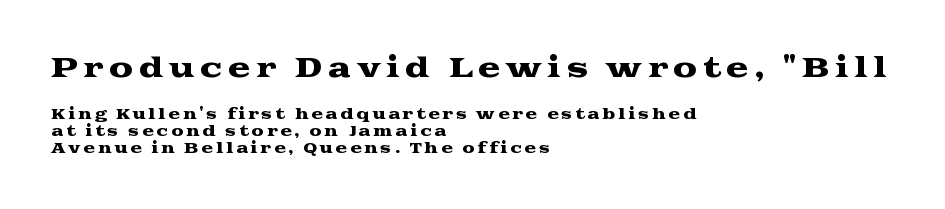
The image shows 27 px text type, upright; set left-aligned, line spacing 1.2x, not underlined; the first (top) block is 1.93x larger.
